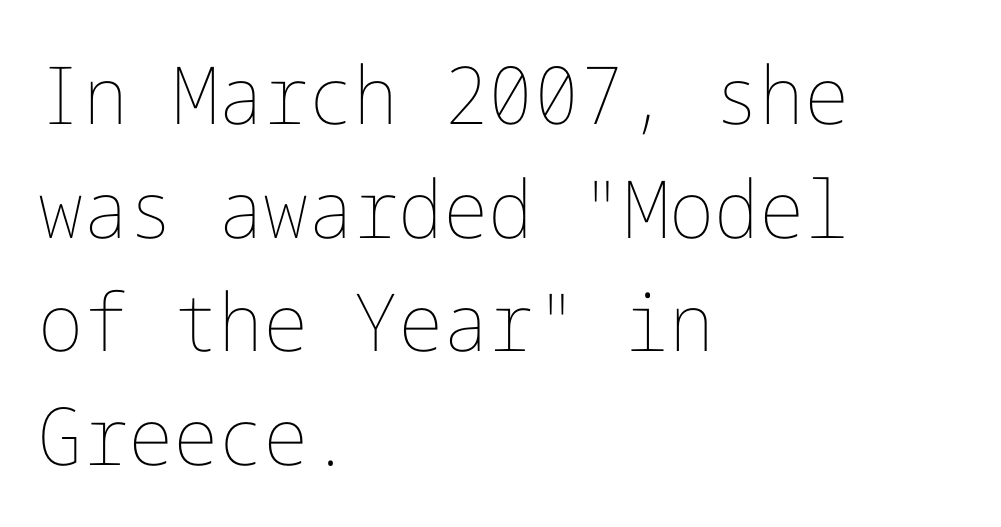
{"italic": "no", "bold": "no", "weight": "thin", "width": "normal", "stroke_contrast": "low", "x_height": "medium", "underline": "no", "align": "left", "line_spacing": "normal", "line_spacing_ratio": 1.42, "letter_spacing": "normal", "letter_spacing_em": 0.0, "glyph_px": 80}
